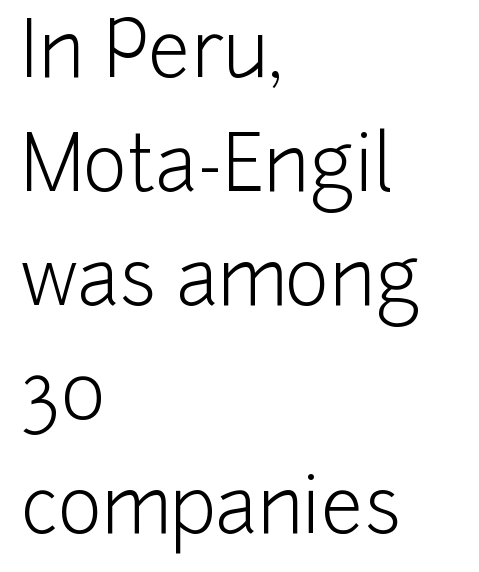
{"serif": "no", "italic": "no", "bold": "no", "weight": "light", "width": "normal", "stroke_contrast": "low", "x_height": "medium", "monospaced": "no", "underline": "no", "align": "left", "line_spacing": "normal", "line_spacing_ratio": 1.5, "letter_spacing": "normal", "letter_spacing_em": 0.0, "glyph_px": 76}
